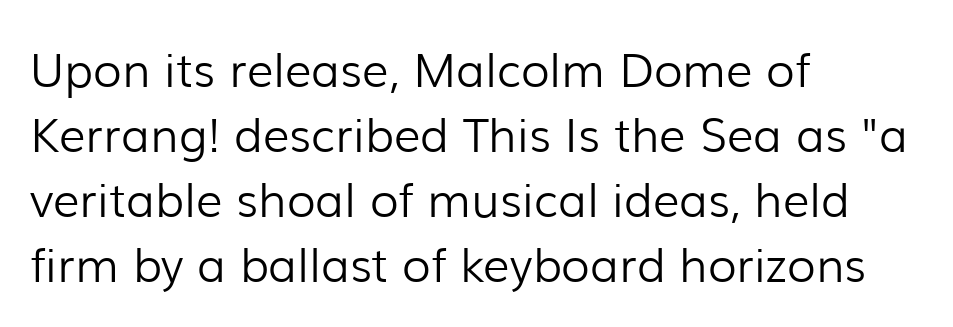
The image shows 47 px light sans-serif type, upright; set left-aligned, normal line spacing (1.38x), normal letter spacing, not underlined; low stroke contrast and a medium x-height.
